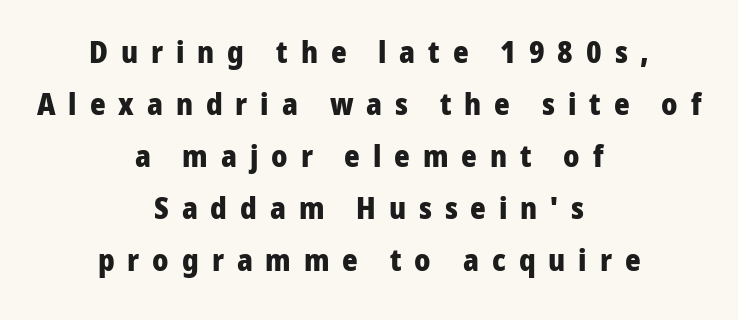
The tracking reads as deliberately expanded to a designer's eye. This rendering features lettering with no underline. Posture: vertical. The setting favours the middle, as headings and verse often do. Bold? Absolutely — the strokes are thick and heavy.
